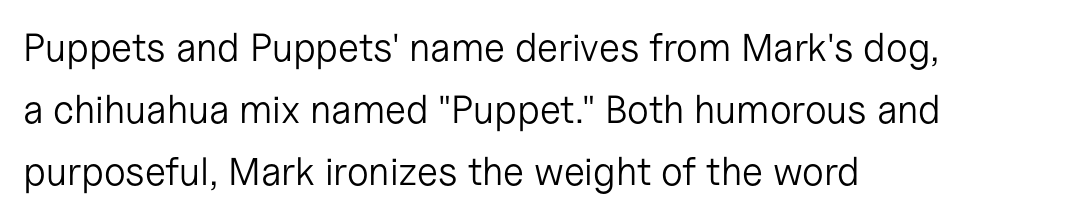
The image shows 39 px light sans-serif type, upright; set left-aligned, normal line spacing (1.59x), normal letter spacing, not underlined; low stroke contrast and a medium x-height.
